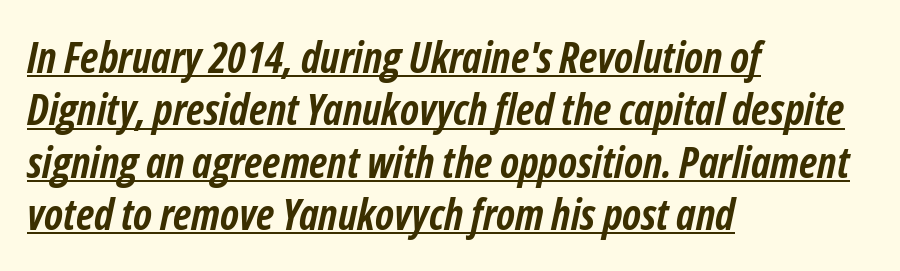
The string is rendered with underlining switched on. These lines stack with their left ends in a neat column. The passage shown leans; its letterforms are oblique. Look at the stroke-to-counter ratio: heavy, a bold. Here the designer chose a conventional face with non-uniform glyph widths.
